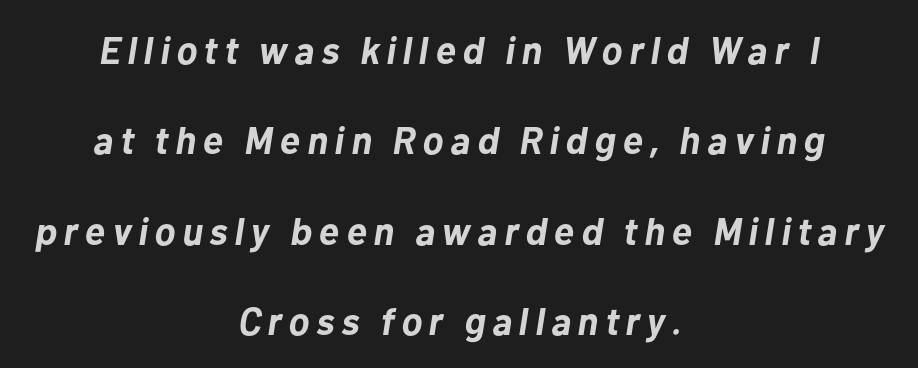
Q: Is the text bold? A: Yes.
Q: Is the text italic (slanted)? A: Yes, it leans right by about 10 degrees.
Q: Is the text underlined? A: No.
Q: How is the paragraph aligned? A: Centered.
Q: Is the spacing between lines tight, normal or loose? A: Loose.
Q: Width (condensed, normal, or wide)? A: Normal.
Q: Stroke contrast? A: Low.
Q: x-height? A: Medium.
Q: Monospaced? A: No.
